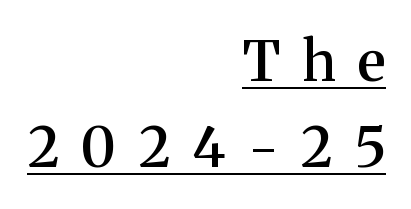
The image shows 55 px semibold serif type, upright; set right-aligned, normal line spacing (1.56x), unusually wide letter spacing (+0.41 em), underlined; medium stroke contrast and a medium x-height.
